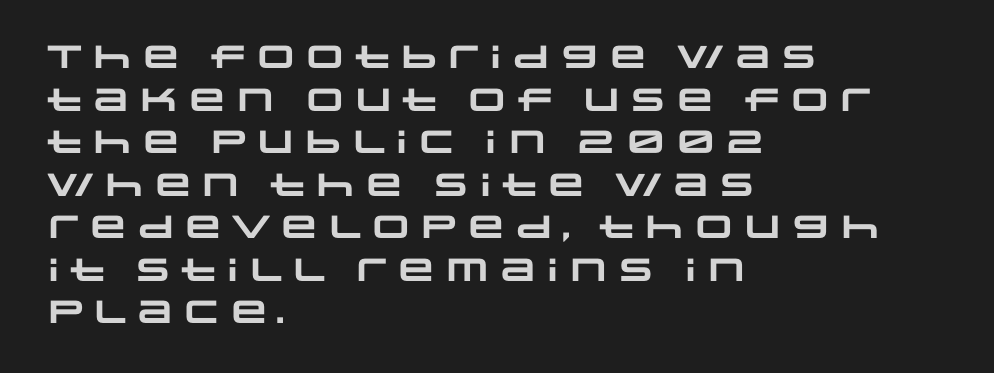
Leading: standard. Glance below the letters and you will spot only blank space. Line beginnings align vertically; line endings do not. You could call the tracking neutral — neither tight nor loose. Does the weight exceed regular? Yes, all the way to bold.
